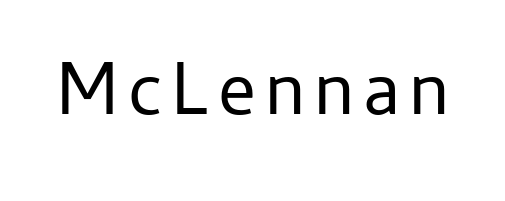
The image shows 75 px regular-weight sans-serif type, upright; set not underlined; low stroke contrast and a medium x-height.
